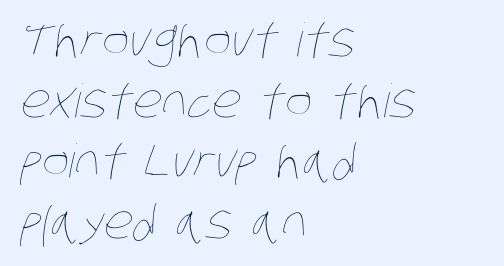
{"bold": "no", "weight": "thin", "width": "condensed", "stroke_contrast": "low", "x_height": "large", "monospaced": "no", "underline": "no", "align": "left", "line_spacing": "normal", "line_spacing_ratio": 1.32, "letter_spacing": "normal", "letter_spacing_em": 0.0, "glyph_px": 46}
